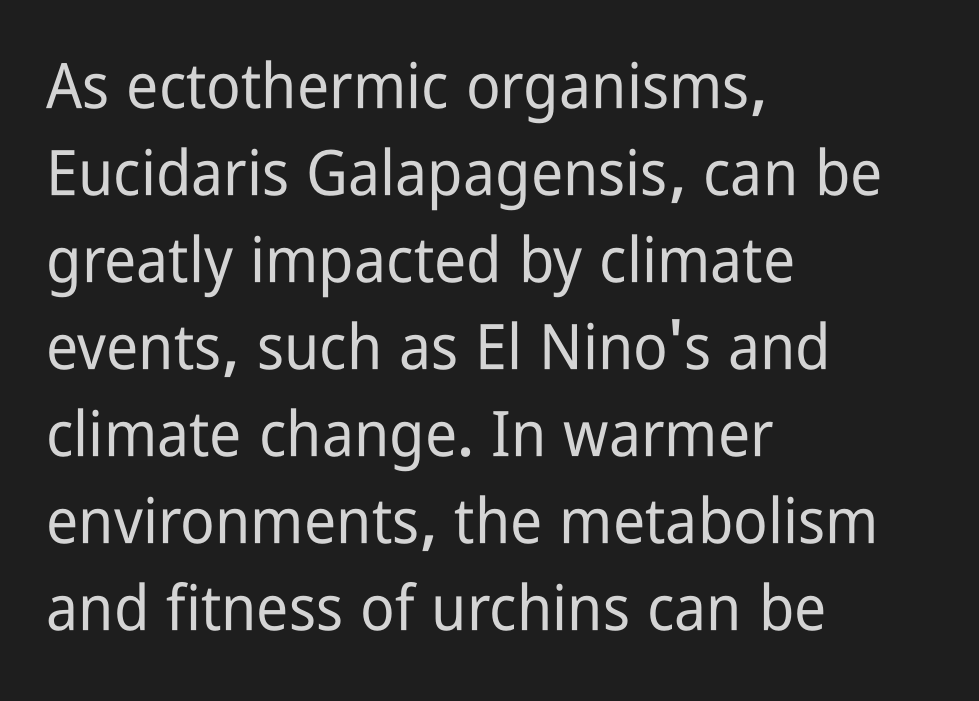
The image shows 63 px condensed sans-serif type, upright; set left-aligned, normal line spacing (1.38x), normal letter spacing, not underlined; low stroke contrast and a medium x-height.
